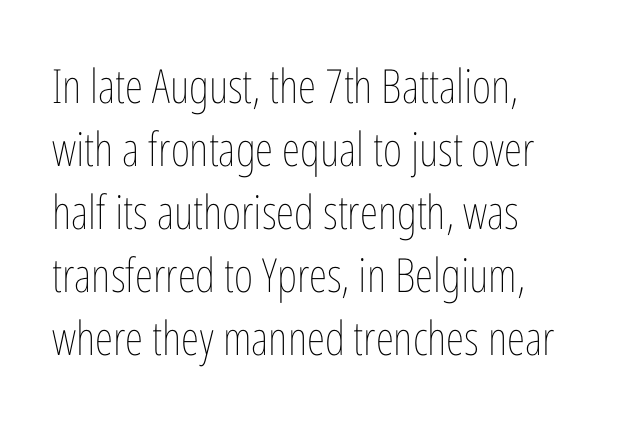
The image shows 47 px thin, condensed type, upright; set left-aligned, normal line spacing (1.34x), normal letter spacing, not underlined; low stroke contrast and a medium x-height.
